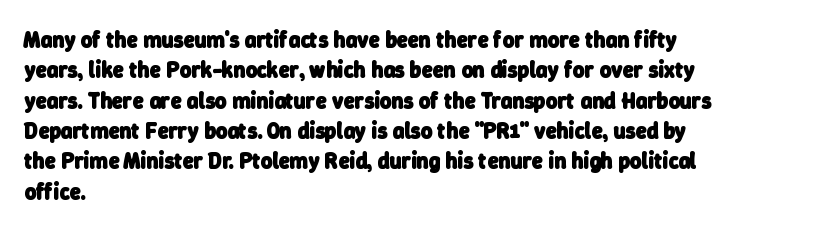
Q: Is the text bold? A: Yes.
Q: Is the text underlined? A: No.
Q: How is the paragraph aligned? A: Left-aligned.
Q: Is the spacing between letters normal or unusually wide? A: Normal.
Q: Is the spacing between lines tight, normal or loose? A: Normal.
